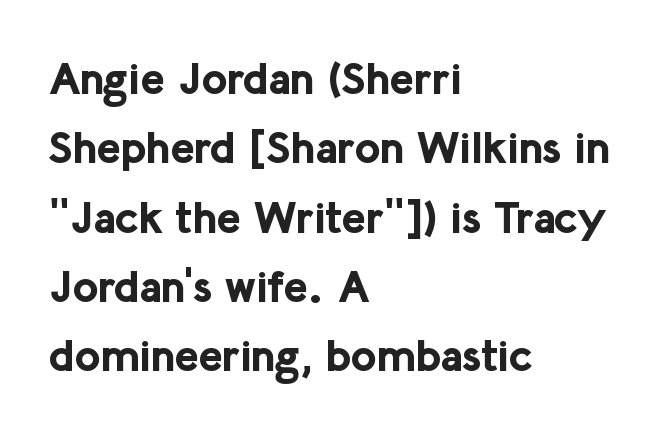
These words are printed bold, with thick strokes throughout. Successive baselines arrive at the customary interval. You can tell it's not italic because the verticals are truly vertical. Unlike a traditional serif, this face leaves its strokes unadorned.
